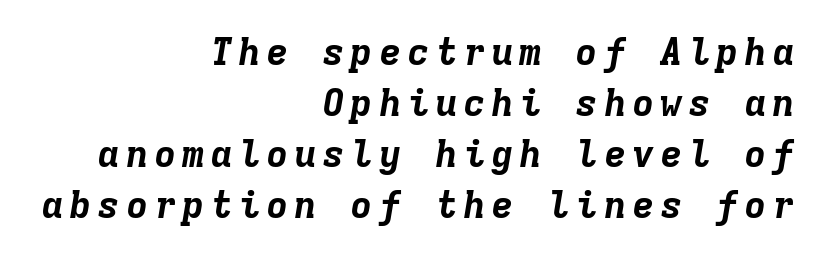
{"italic": "yes", "lean": "right", "slant_degrees": 9, "bold": "yes", "weight": "bold", "width": "normal", "stroke_contrast": "low", "x_height": "medium", "monospaced": "yes", "underline": "no", "align": "right", "line_spacing": "normal", "line_spacing_ratio": 1.34, "glyph_px": 38}
